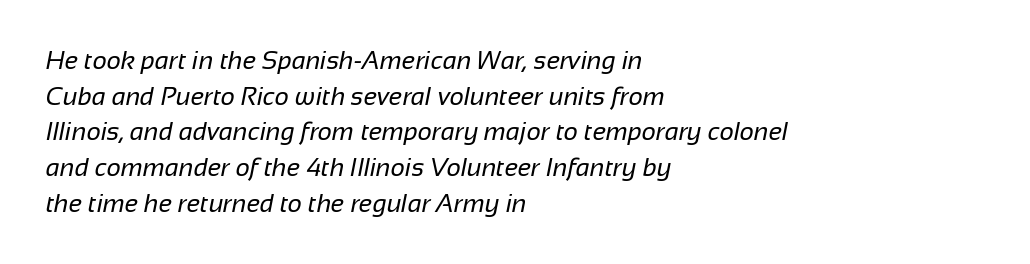
Q: Is the text bold? A: No.
Q: Is the text underlined? A: No.
Q: How is the paragraph aligned? A: Left-aligned.
Q: Is the spacing between letters normal or unusually wide? A: Normal.
Q: Is the spacing between lines tight, normal or loose? A: Normal.
